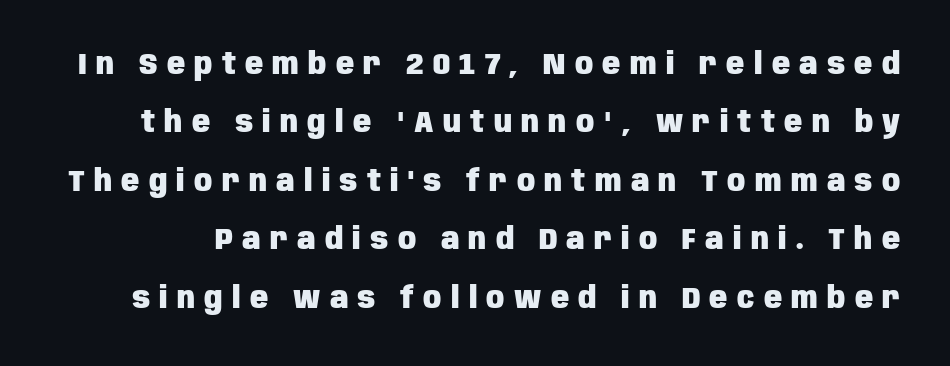
Q: Is the text bold? A: Yes.
Q: Is the text italic (slanted)? A: No, it is upright.
Q: Is the typeface a serif or a sans-serif typeface? A: Sans-serif.
Q: Is the text underlined? A: No.
Q: Is the spacing between letters normal or unusually wide? A: Unusually wide.
Q: Is the spacing between lines tight, normal or loose? A: Loose.
Q: Width (condensed, normal, or wide)? A: Condensed.
Q: Stroke contrast? A: Low.
Q: x-height? A: Large.
Q: Monospaced? A: No.
